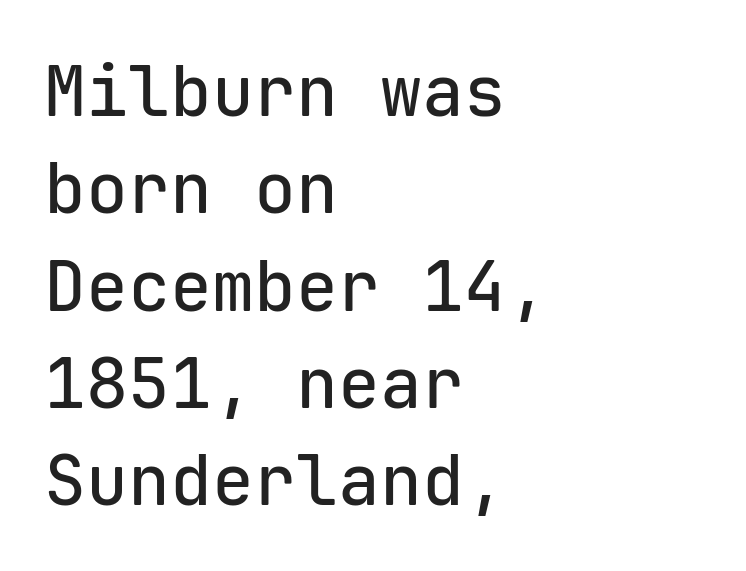
Q: Is the text italic (slanted)? A: No, it is upright.
Q: Is the typeface a serif or a sans-serif typeface? A: Sans-serif.
Q: Is the text underlined? A: No.
Q: How is the paragraph aligned? A: Left-aligned.
Q: Is the spacing between letters normal or unusually wide? A: Normal.
Q: Is the spacing between lines tight, normal or loose? A: Normal.
Q: Width (condensed, normal, or wide)? A: Normal.
Q: Stroke contrast? A: Low.
Q: x-height? A: Medium.
Q: Monospaced? A: Yes.
